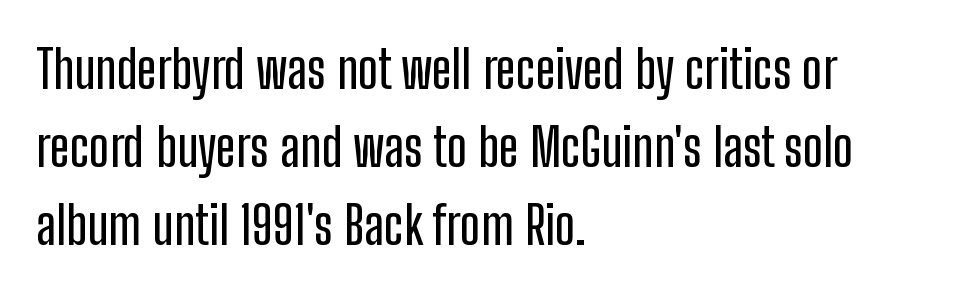
Between one letter and the next there's only the usual sliver of space. The passage shown is not underscored anywhere. Proportional: the letters do not fall into vertical columns. Vertical strokes here are truly vertical. A student would call this left alignment; a typographer would say flush left, rag right. Note: no serifs on the glyphs.
